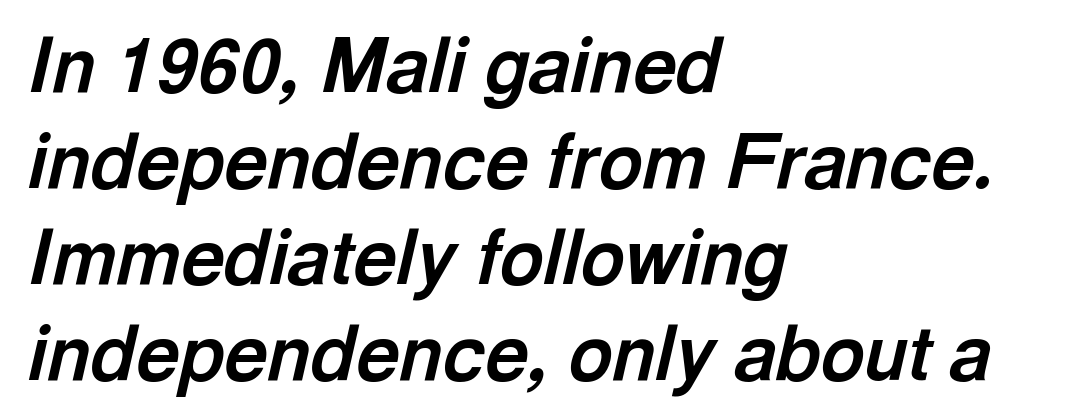
Vertical spacing — default. Inter-character spacing is left at the font's built-in metrics. Every row of glyphs begins at an identical x-position on the left. Compared with ordinary roman type, these characters are visibly tilted. The area under the type is left untouched.
